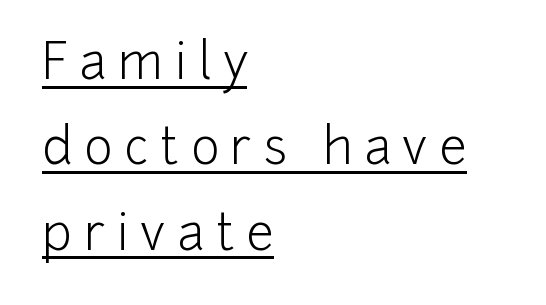
Type style note: lacks serifs. The letters stand straight up with perfectly vertical stems. Think standard paragraph weight, or any step lighter than that. Note the varied advance widths — an 'i' is clearly narrower than an 'm'. Leftover space on each line is placed entirely after the last word. Tracking here is generous; glyphs stand well apart from one another.
